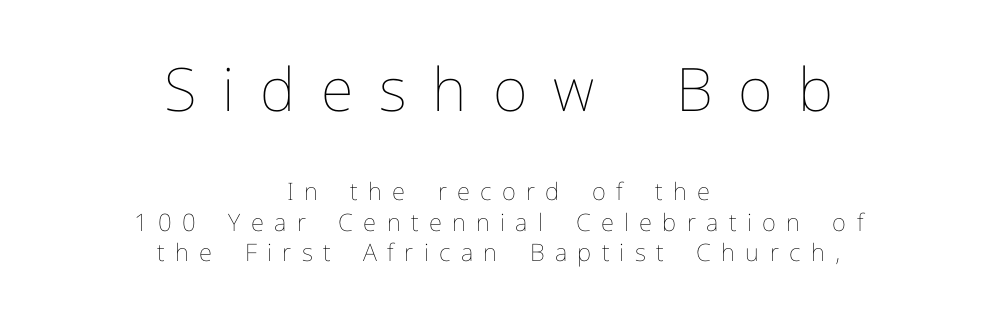
{"italic": "no", "bold": "no", "weight": "thin", "width": "normal", "stroke_contrast": "low", "x_height": "medium", "monospaced": "no", "underline": "no", "align": "center", "line_spacing": "normal", "line_spacing_ratio": 1.28, "letter_spacing": "wide", "letter_spacing_em": 0.43, "larger_block": "first", "size_ratio": 2.5, "glyph_px": 60}
